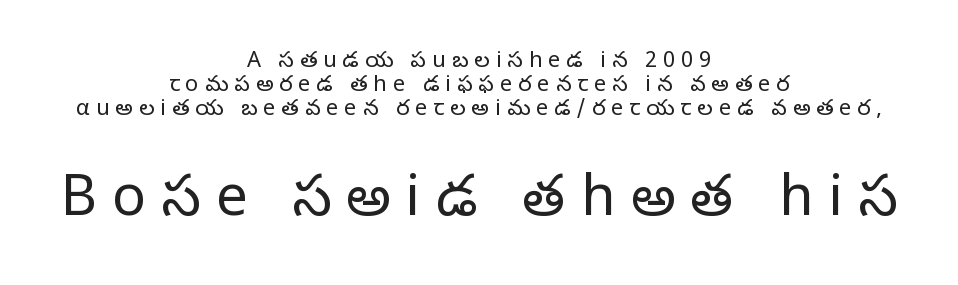
Q: Is the text bold? A: No.
Q: Is the text italic (slanted)? A: No, it is upright.
Q: Is the typeface a serif or a sans-serif typeface? A: Serif.
Q: Is the text underlined? A: No.
Q: How is the paragraph aligned? A: Centered.
Q: Is the spacing between letters normal or unusually wide? A: Unusually wide.
Q: Is the spacing between lines tight, normal or loose? A: Tight.
Q: Which block of text is set in a larger size, the first (top) or the second (bottom)? A: The second (bottom) one.
Q: Width (condensed, normal, or wide)? A: Normal.
Q: Stroke contrast? A: Low.
Q: x-height? A: Large.
Q: Monospaced? A: No.
